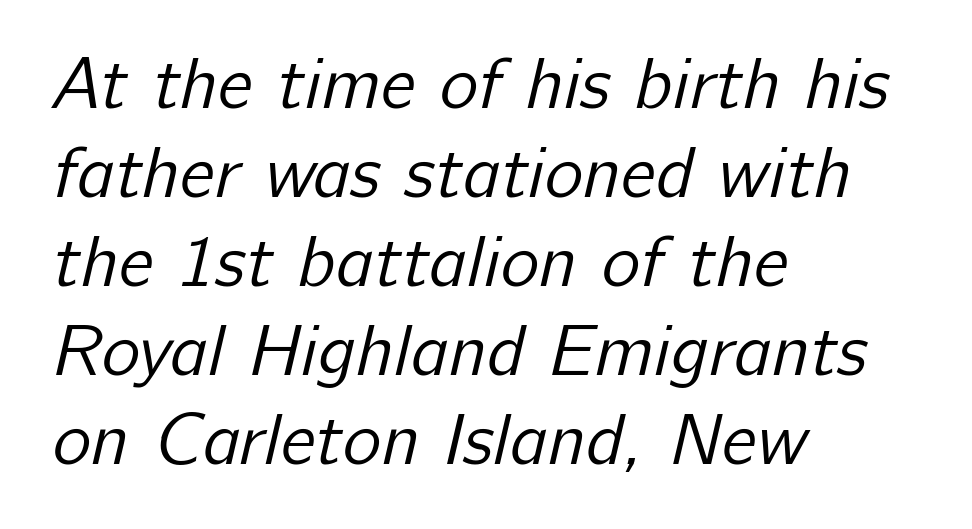
{"serif": "no", "bold": "no", "weight": "regular", "width": "normal", "stroke_contrast": "low", "x_height": "medium", "monospaced": "no", "underline": "no", "align": "left", "line_spacing_ratio": 1.22, "letter_spacing": "normal", "letter_spacing_em": 0.0, "glyph_px": 73}
